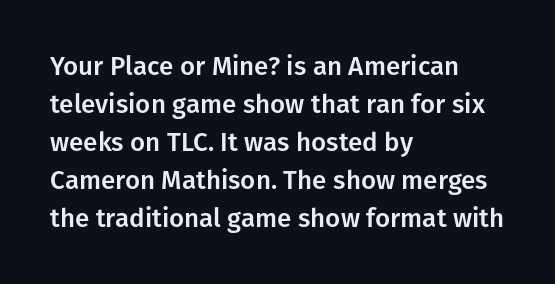
The image shows 26 px text type, upright; set left-aligned, normal line spacing (1.46x), normal letter spacing, not underlined.
